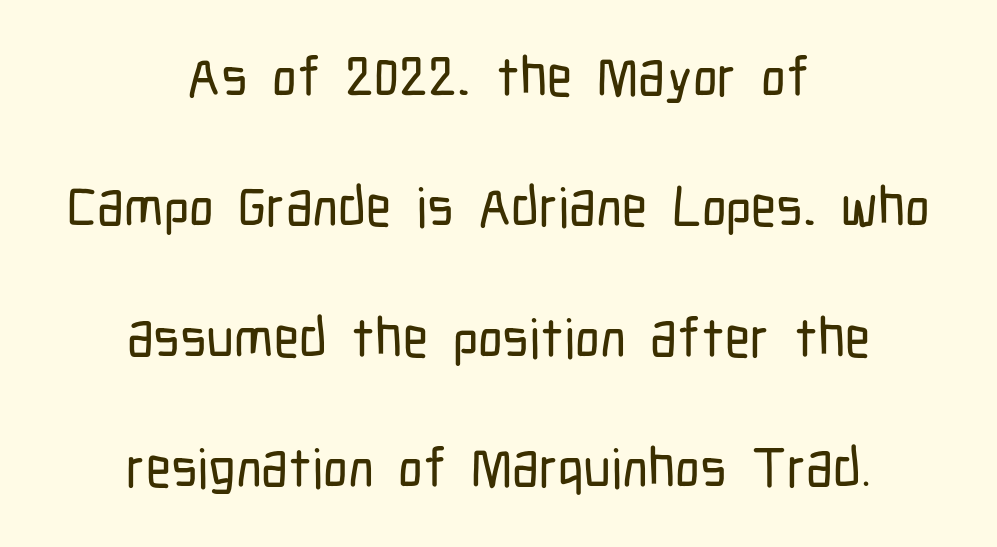
{"serif": "no", "italic": "no", "width": "condensed", "stroke_contrast": "low", "x_height": "medium", "monospaced": "no", "underline": "no", "align": "center", "line_spacing": "loose", "line_spacing_ratio": 2.37, "letter_spacing": "normal", "letter_spacing_em": 0.0, "glyph_px": 55}
